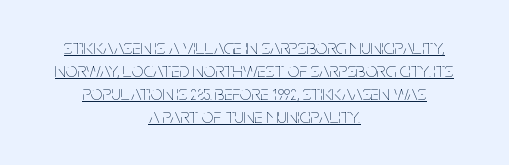
{"italic": "no", "bold": "no", "underline": "yes", "align": "center", "line_spacing": "tight", "line_spacing_ratio": 1.09, "letter_spacing": "normal", "letter_spacing_em": 0.0, "glyph_px": 21}
